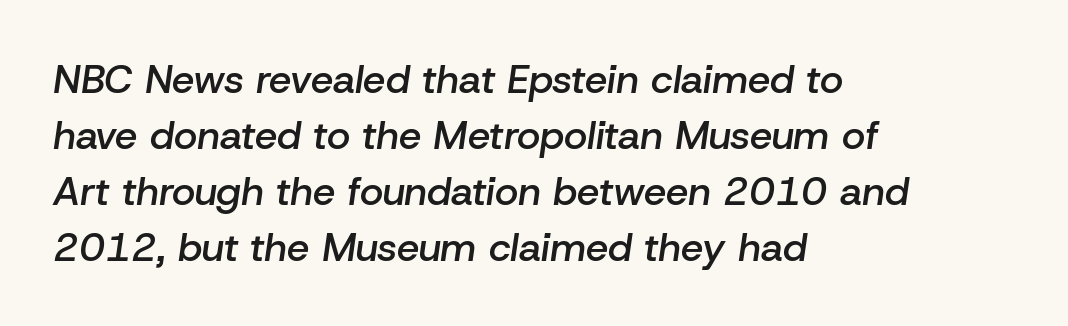
{"italic": "yes", "lean": "right", "slant_degrees": 8, "bold": "semi", "weight": "semibold", "width": "normal", "stroke_contrast": "low", "x_height": "medium", "monospaced": "no", "underline": "no", "align": "left", "line_spacing": "normal", "line_spacing_ratio": 1.4, "letter_spacing": "normal", "letter_spacing_em": 0.0, "glyph_px": 40}
